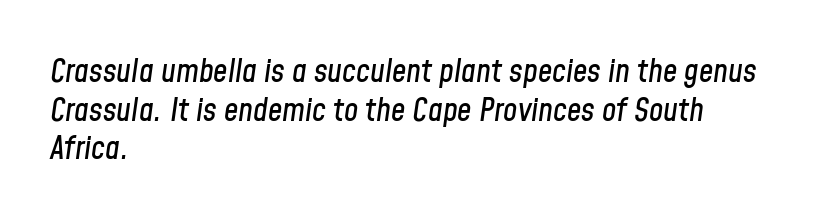
The passage shown is typed in a proportional face where columns would drift. Characters follow at the spacing the type designer built in. The whole block is typeset with a tilt. Beneath every word, the page is bare.
